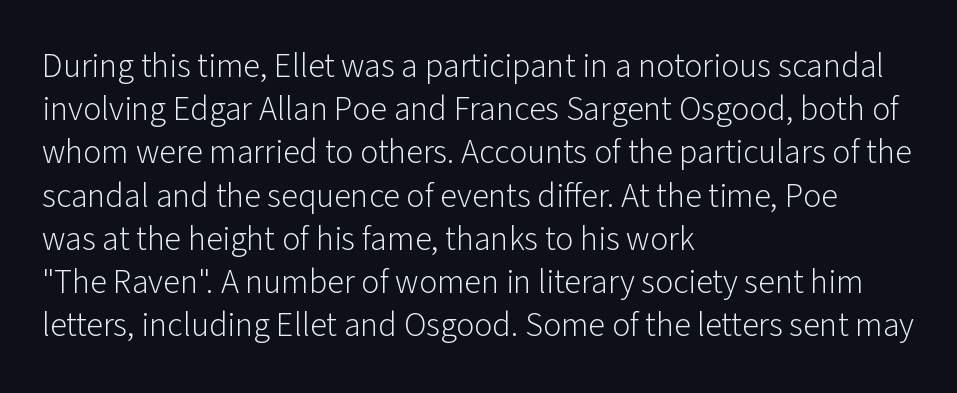
{"serif": "no", "italic": "no", "bold": "no", "weight": "light", "width": "normal", "stroke_contrast": "low", "x_height": "medium", "monospaced": "no", "underline": "no", "align": "left", "line_spacing": "normal", "line_spacing_ratio": 1.27, "letter_spacing": "normal", "letter_spacing_em": 0.0, "glyph_px": 34}
